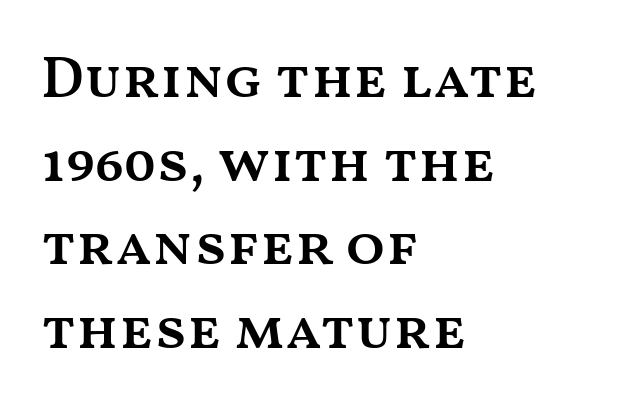
{"italic": "no", "bold": "semi", "weight": "semibold", "width": "wide", "stroke_contrast": "medium", "x_height": "medium", "monospaced": "no", "underline": "no", "align": "left", "line_spacing": "normal", "line_spacing_ratio": 1.44, "letter_spacing": "normal", "letter_spacing_em": 0.0, "glyph_px": 58}
